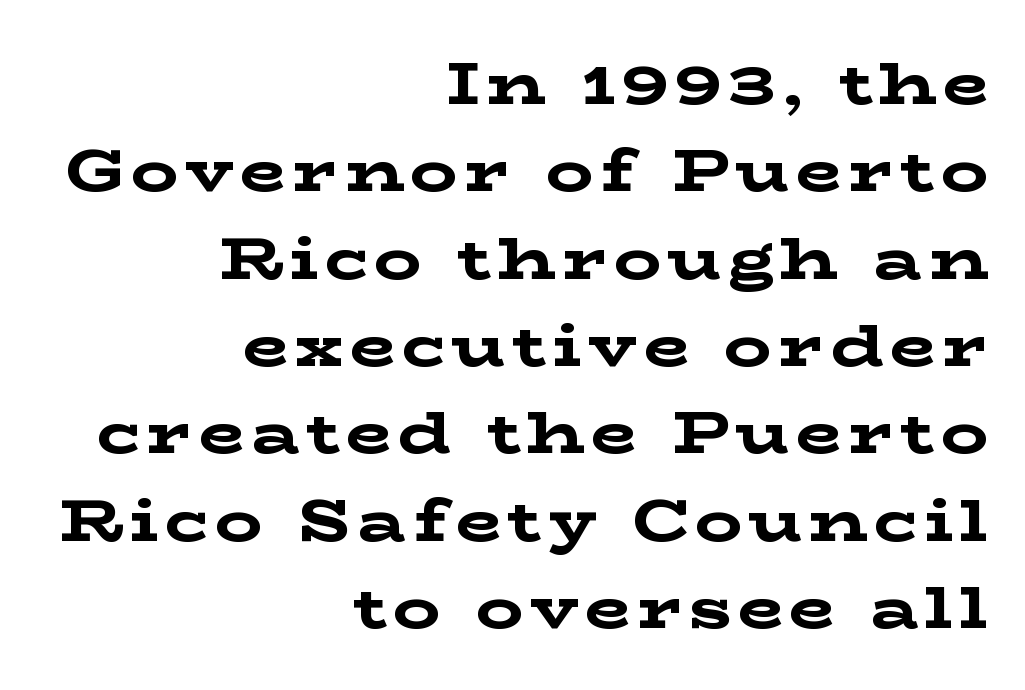
Q: Is the text bold? A: Yes.
Q: Is the text italic (slanted)? A: No, it is upright.
Q: Is the typeface a serif or a sans-serif typeface? A: Serif.
Q: Is the text underlined? A: No.
Q: How is the paragraph aligned? A: Right-aligned.
Q: Is the spacing between lines tight, normal or loose? A: Normal.
Q: Width (condensed, normal, or wide)? A: Wide.
Q: Stroke contrast? A: Low.
Q: x-height? A: Medium.
Q: Monospaced? A: No.
